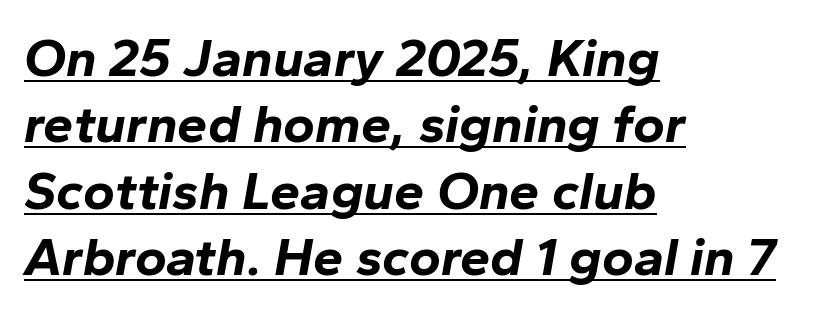
The rendering anchors every line to the left-hand side. What decoration does the sample have? An underline. Summary of weight: heavy, a full bold. How are the letters spaced? Ordinarily, with no added tracking.
